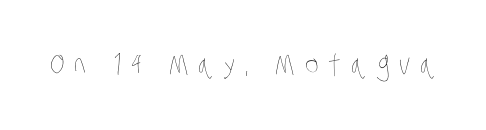
Just letters on the line, the space beneath them empty. Is this a heavy cut? Hardly; it is regular or lighter. Note the varied advance widths — an 'i' is clearly narrower than an 'm'. The letters are spread apart with noticeably loose tracking.
